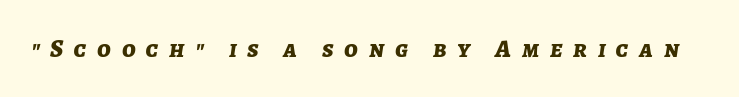
The image shows 25 px bold type, italic (leaning right); set unusually wide letter spacing (+0.43 em), not underlined.
